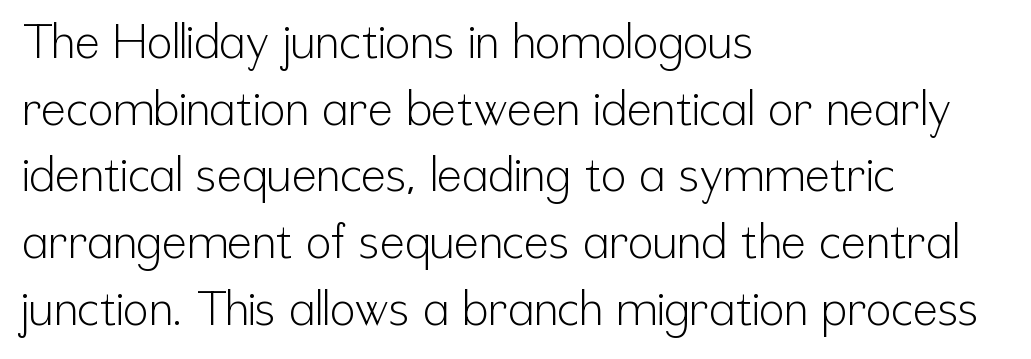
{"serif": "no", "italic": "no", "bold": "no", "weight": "light", "width": "condensed", "stroke_contrast": "low", "x_height": "medium", "monospaced": "no", "underline": "no", "align": "left", "line_spacing": "normal", "line_spacing_ratio": 1.42, "letter_spacing": "normal", "letter_spacing_em": 0.0, "glyph_px": 47}
